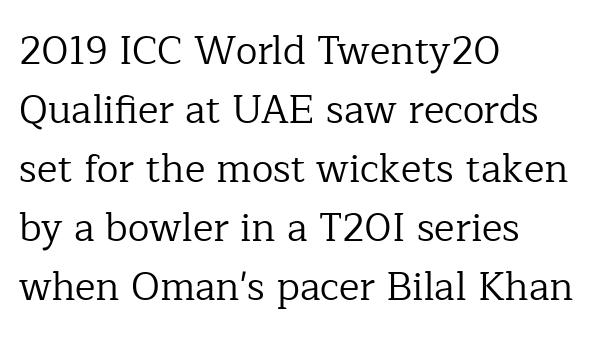
These lines are set flush left with a ragged right edge. The line texture is even and compact thanks to regular tracking. Is this a fixed-width face? No — the glyphs have proportional, varying widths. A typesetter would call this leading conventional body-copy spacing. Summary of weight: not heavy and not bold.
